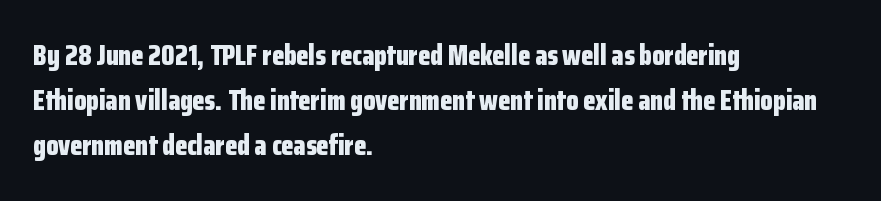
The rows are spaced the way most documents space them. The type family on display is of the sans-serif kind. Horizontally, the lines are justified to the leading edge only. Each letter keeps its own natural width here, so spacing adapts to shape.
